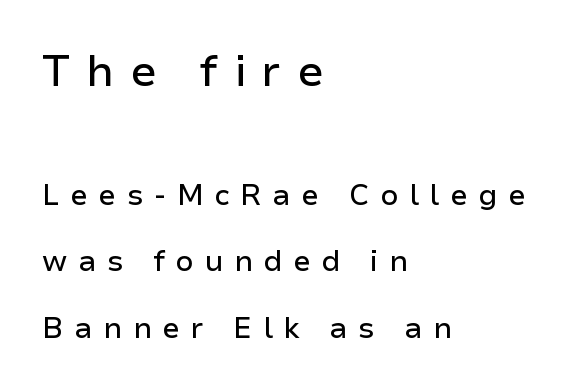
Q: Is the text italic (slanted)? A: No, it is upright.
Q: Is the typeface a serif or a sans-serif typeface? A: Sans-serif.
Q: Is the text underlined? A: No.
Q: How is the paragraph aligned? A: Left-aligned.
Q: Is the spacing between letters normal or unusually wide? A: Unusually wide.
Q: Is the spacing between lines tight, normal or loose? A: Loose.
Q: Which block of text is set in a larger size, the first (top) or the second (bottom)? A: The first (top) one.
Q: Width (condensed, normal, or wide)? A: Normal.
Q: Stroke contrast? A: Low.
Q: x-height? A: Medium.
Q: Monospaced? A: No.
